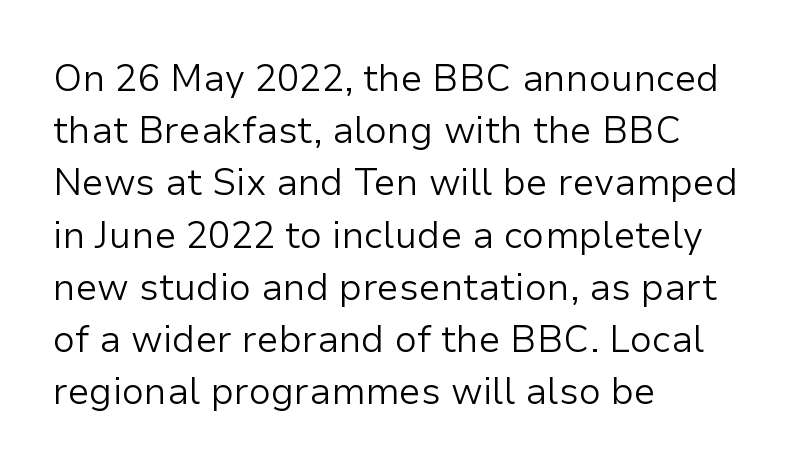
{"serif": "no", "italic": "no", "bold": "no", "weight": "light", "width": "normal", "stroke_contrast": "low", "x_height": "medium", "monospaced": "no", "underline": "no", "align": "left", "line_spacing": "normal", "line_spacing_ratio": 1.41, "letter_spacing": "normal", "letter_spacing_em": 0.0, "glyph_px": 37}
